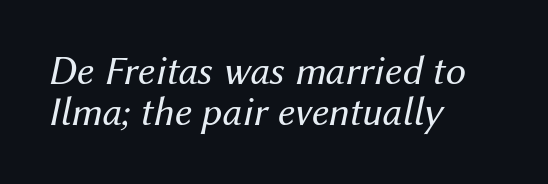
Q: Is the text bold? A: No.
Q: Is the text italic (slanted)? A: Yes, it leans right by about 12 degrees.
Q: Is the text underlined? A: No.
Q: How is the paragraph aligned? A: Left-aligned.
Q: Is the spacing between letters normal or unusually wide? A: Normal.
Q: Is the spacing between lines tight, normal or loose? A: Tight.
Q: Width (condensed, normal, or wide)? A: Normal.
Q: Stroke contrast? A: Medium.
Q: x-height? A: Medium.
Q: Monospaced? A: No.
